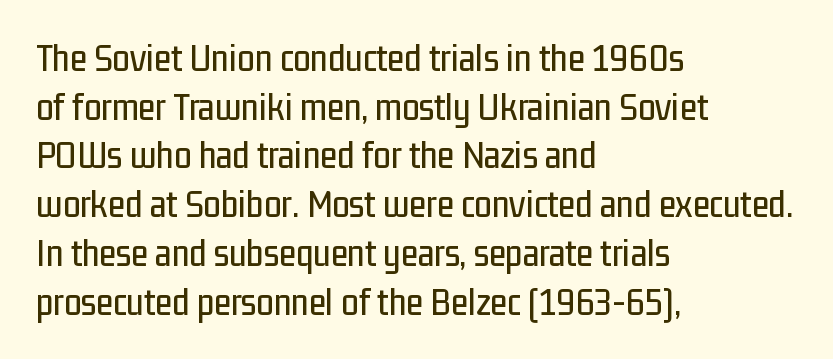
{"serif": "no", "italic": "no", "width": "condensed", "stroke_contrast": "low", "x_height": "medium", "monospaced": "no", "underline": "no", "align": "left", "line_spacing": "normal", "line_spacing_ratio": 1.25, "letter_spacing": "normal", "letter_spacing_em": 0.0, "glyph_px": 39}
